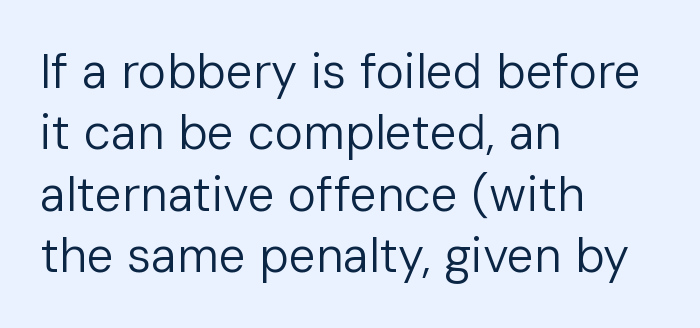
Q: Is the text bold? A: No.
Q: Is the text italic (slanted)? A: No, it is upright.
Q: Is the typeface a serif or a sans-serif typeface? A: Sans-serif.
Q: Is the text underlined? A: No.
Q: How is the paragraph aligned? A: Left-aligned.
Q: Is the spacing between letters normal or unusually wide? A: Normal.
Q: Is the spacing between lines tight, normal or loose? A: Normal.
Q: Width (condensed, normal, or wide)? A: Normal.
Q: Stroke contrast? A: Low.
Q: x-height? A: Medium.
Q: Monospaced? A: No.
